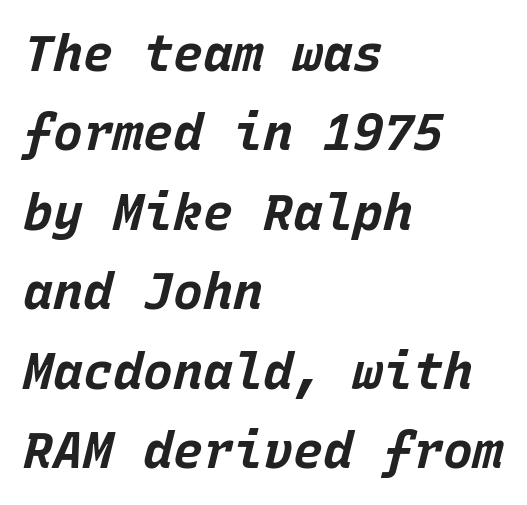
The image shows 50 px bold type, italic (leaning right), monospaced; set left-aligned, normal line spacing (1.59x), normal letter spacing, not underlined; low stroke contrast and a large x-height.
